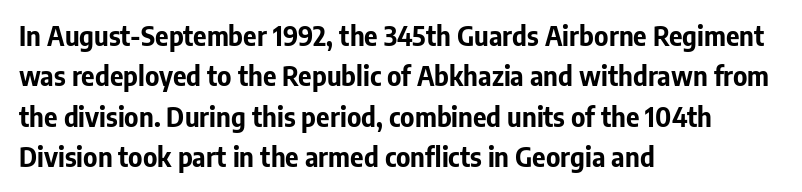
{"italic": "no", "bold": "yes", "underline": "no", "align": "left", "line_spacing": "normal", "line_spacing_ratio": 1.55, "letter_spacing": "normal", "letter_spacing_em": 0.0, "glyph_px": 26}
